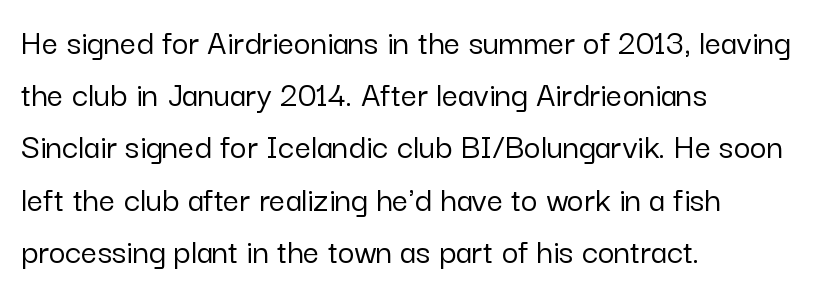
The image shows 36 px sans-serif type, upright; set left-aligned, normal line spacing (1.45x), normal letter spacing, not underlined; low stroke contrast and a medium x-height.
